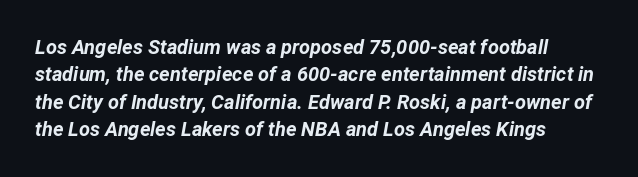
Clear beneath every line of the passage. Caption: standard tracking, unaltered. The rows are spaced the way most documents space them. The axis of the letterforms is tilted away from vertical. Each glyph is drawn with heavy, bold strokes. The lines in this sample share a left origin and differ only in where they stop.
